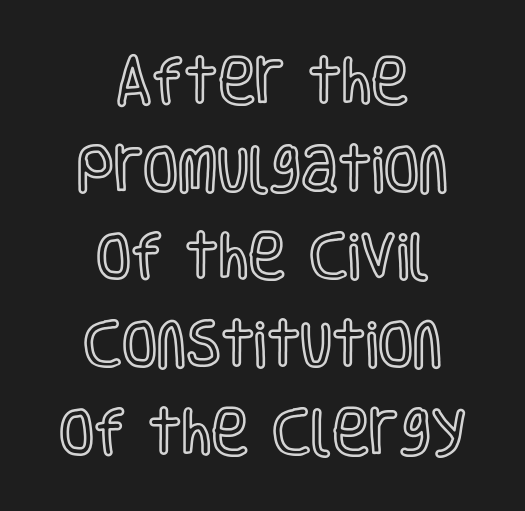
{"italic": "no", "width": "condensed", "x_height": "large", "monospaced": "no", "underline": "no", "align": "center", "line_spacing_ratio": 1.72, "letter_spacing": "normal", "letter_spacing_em": 0.0, "glyph_px": 51}
